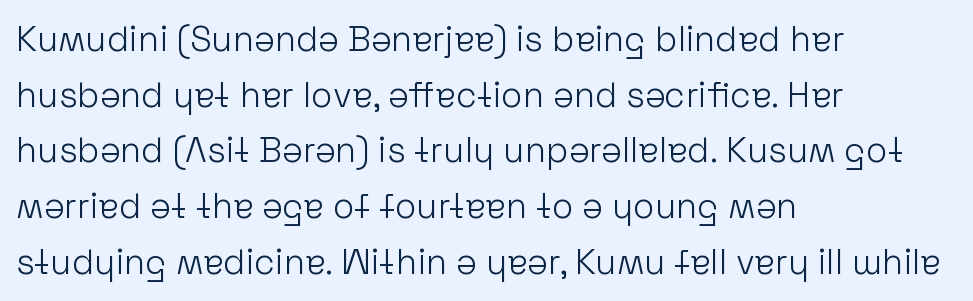
The image shows 35 px light sans-serif type, upright; set left-aligned, normal line spacing (1.59x), normal letter spacing, not underlined; low stroke contrast and a medium x-height.
